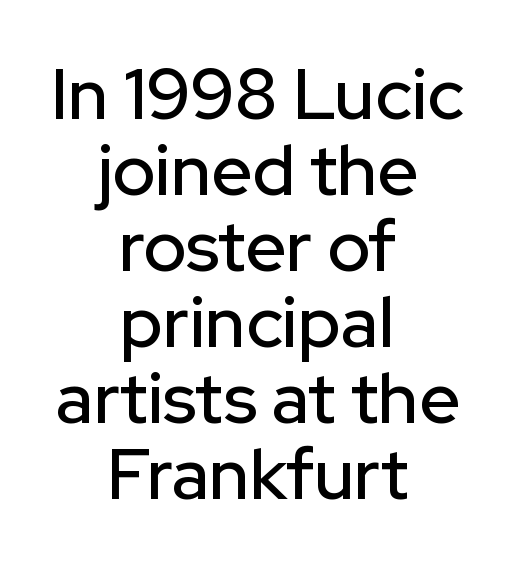
{"serif": "no", "italic": "no", "width": "normal", "stroke_contrast": "low", "x_height": "medium", "monospaced": "no", "underline": "no", "align": "center", "line_spacing": "tight", "line_spacing_ratio": 1.07, "letter_spacing": "normal", "letter_spacing_em": 0.0, "glyph_px": 71}
